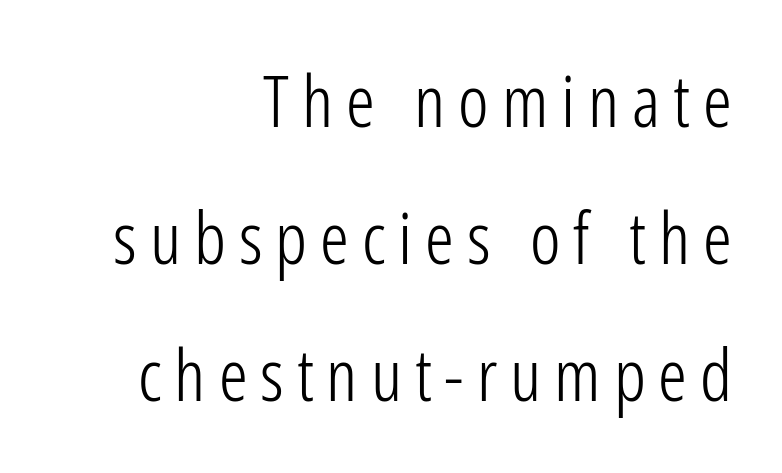
Q: Is the text bold? A: No.
Q: Is the text italic (slanted)? A: No, it is upright.
Q: Is the typeface a serif or a sans-serif typeface? A: Sans-serif.
Q: Is the text underlined? A: No.
Q: How is the paragraph aligned? A: Right-aligned.
Q: Is the spacing between lines tight, normal or loose? A: Loose.
Q: Width (condensed, normal, or wide)? A: Condensed.
Q: Stroke contrast? A: Low.
Q: x-height? A: Medium.
Q: Monospaced? A: No.
